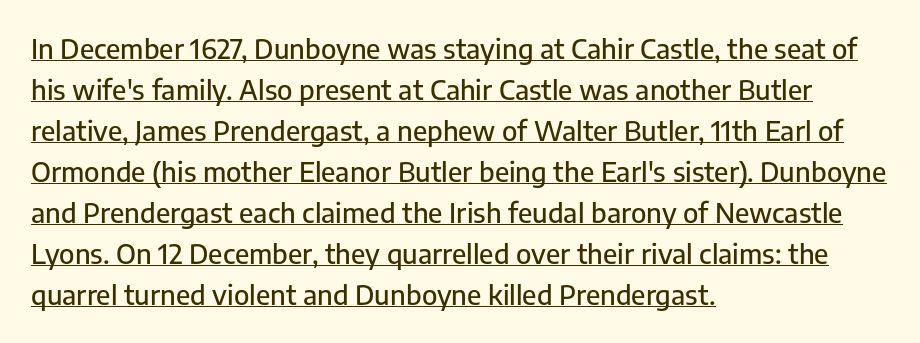
A typographer would call this underscored text. The vertical gap from one line to the next is medium. A student would call this left alignment; a typographer would say flush left, rag right. Vertical strokes here are truly vertical. Compared with typical body copy, the letter spacing here is the same.
